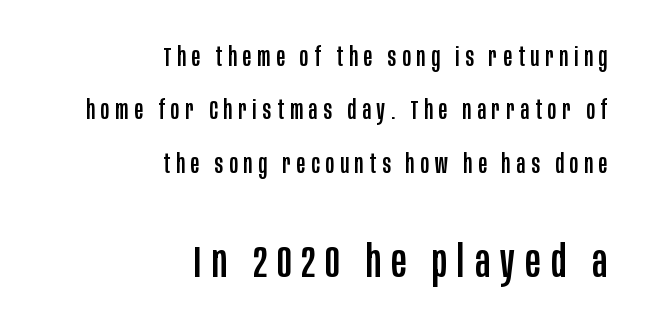
The image shows 45 px condensed sans-serif type, upright; set right-aligned, loose line spacing (2.05x), unusually wide letter spacing (+0.23 em), not underlined; the second (bottom) block is 1.73x larger; low stroke contrast and a large x-height.
